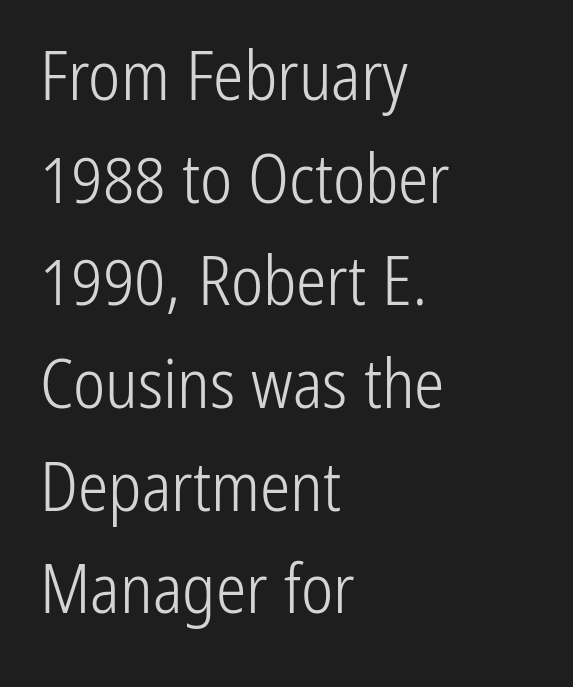
The image shows 68 px light, condensed sans-serif type, upright; set left-aligned, normal line spacing (1.51x), normal letter spacing, not underlined; low stroke contrast and a medium x-height.
